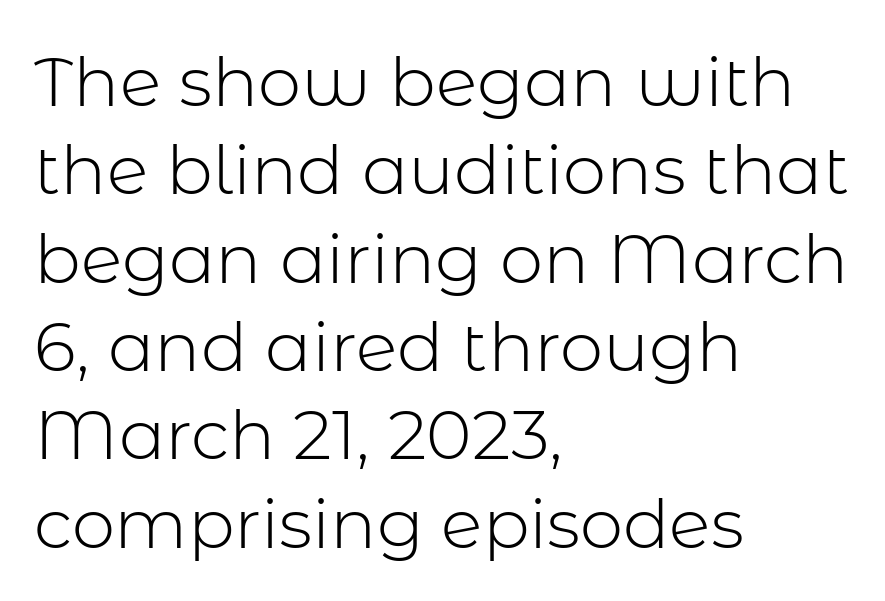
{"serif": "no", "italic": "no", "bold": "no", "weight": "light", "width": "normal", "stroke_contrast": "low", "x_height": "medium", "monospaced": "no", "underline": "no", "align": "left", "line_spacing": "normal", "line_spacing_ratio": 1.28, "letter_spacing": "normal", "letter_spacing_em": 0.0, "glyph_px": 69}
